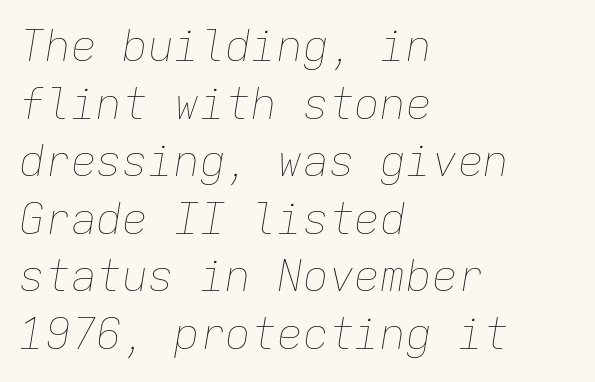
Yep, that's italic — everything's leaning. Caption: multi-line text, flush left, ragged right. Note the uniform advance width — an 'i' takes as much space as an 'm'. The gaps between neighbouring characters are ordinary and unremarkable. Regular leading. Descenders hang freely into open space.
